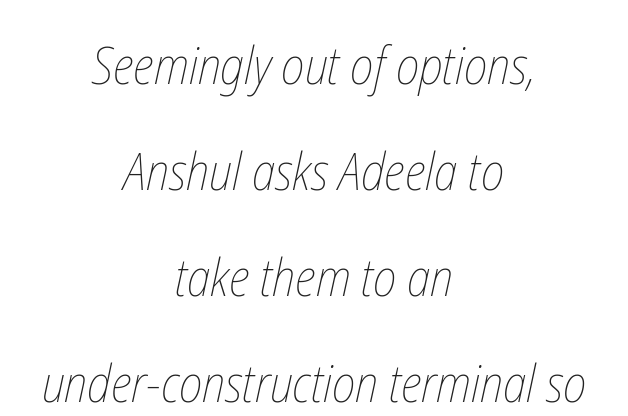
Vertical spacing — loose. The area under the type is left untouched. These lines are rendered in a variable-pitch font. Caption: multi-line text, centered on the measure. No heavy texture on the line: the type isn't bold. The tracking reads as untouched default to a designer's eye.
